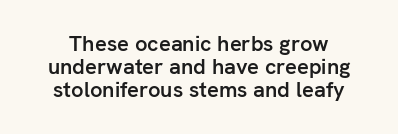
{"italic": "no", "bold": "semi", "underline": "no", "line_spacing": "tight", "line_spacing_ratio": 1.05, "letter_spacing": "normal", "letter_spacing_em": 0.0, "glyph_px": 22}
